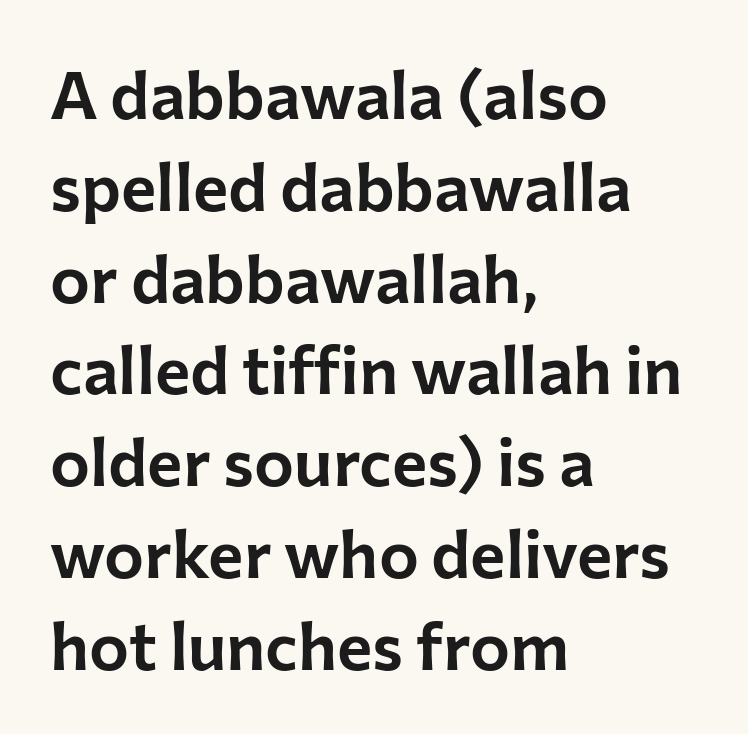
{"serif": "no", "italic": "no", "width": "normal", "stroke_contrast": "low", "x_height": "medium", "monospaced": "no", "underline": "no", "align": "left", "line_spacing": "normal", "line_spacing_ratio": 1.37, "letter_spacing": "normal", "letter_spacing_em": 0.0, "glyph_px": 67}
